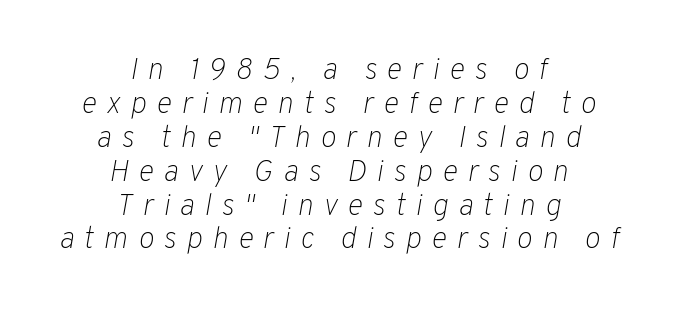
Has an underline been added? It has not. The letterforms sit at book weight or below. The whole block is typeset with a tilt. Does the leading feel generous? Not at all — it's pinched. Looks like regular typesetting: each glyph gets only the width it needs. Honestly, the letter spacing is so wide it's the main thing you notice.
